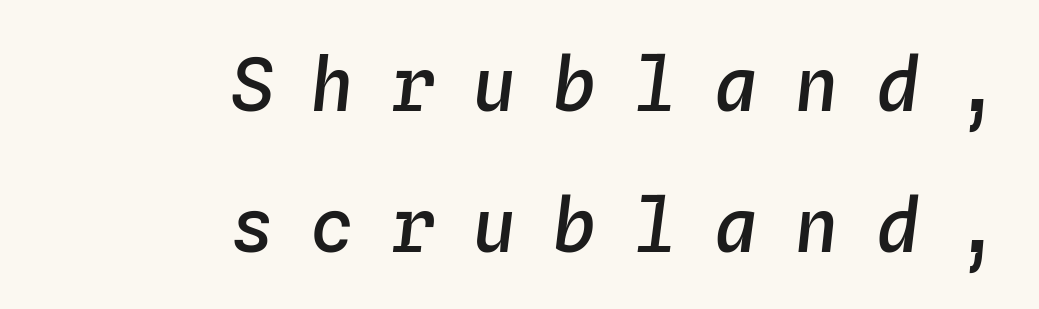
Q: Is the text bold? A: Semi-bold.
Q: Is the text italic (slanted)? A: Yes, it leans right by about 4 degrees.
Q: Is the text underlined? A: No.
Q: How is the paragraph aligned? A: Right-aligned.
Q: Is the spacing between letters normal or unusually wide? A: Unusually wide.
Q: Is the spacing between lines tight, normal or loose? A: Loose.
Q: Width (condensed, normal, or wide)? A: Normal.
Q: Stroke contrast? A: Low.
Q: x-height? A: Medium.
Q: Monospaced? A: Yes.
